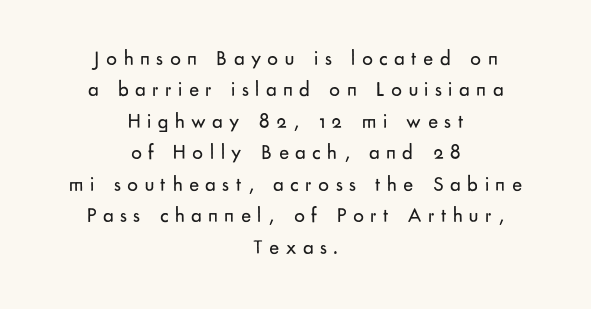
Q: Is the text bold? A: No.
Q: Is the text italic (slanted)? A: No, it is upright.
Q: Is the text underlined? A: No.
Q: How is the paragraph aligned? A: Centered.
Q: Is the spacing between letters normal or unusually wide? A: Unusually wide.
Q: Is the spacing between lines tight, normal or loose? A: Normal.
